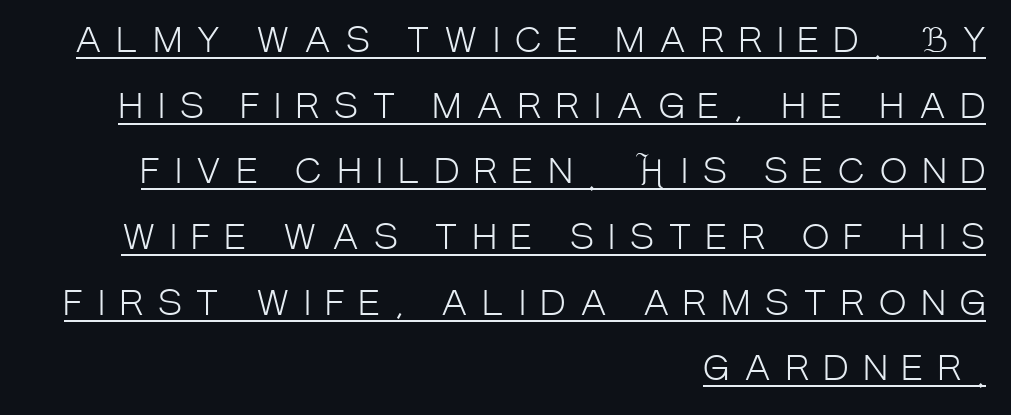
{"serif": "no", "italic": "no", "bold": "no", "weight": "light", "width": "condensed", "stroke_contrast": "low", "x_height": "large", "monospaced": "no", "underline": "yes", "align": "right", "line_spacing": "loose", "line_spacing_ratio": 1.99, "letter_spacing": "wide", "letter_spacing_em": 0.45, "glyph_px": 33}
